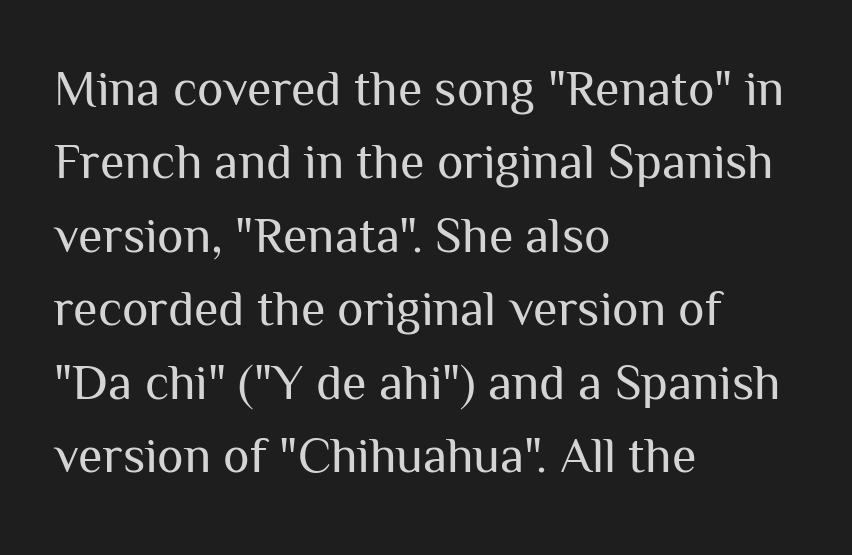
The image shows 50 px regular-weight sans-serif type, upright; set left-aligned, normal line spacing (1.47x), normal letter spacing, not underlined; medium stroke contrast and a medium x-height.
